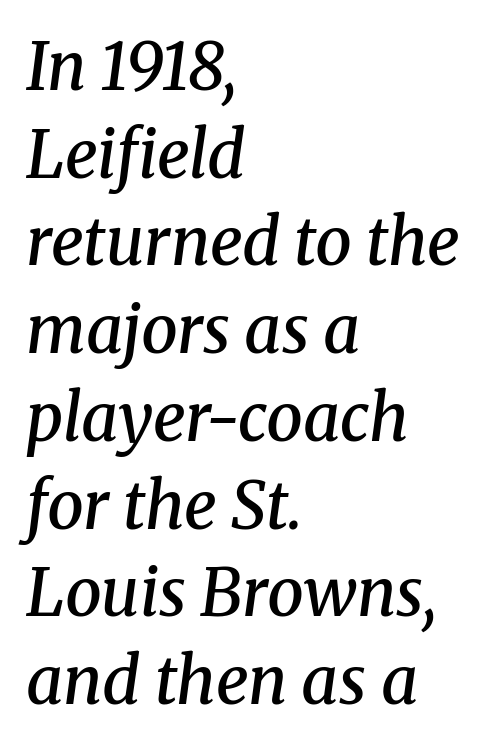
The passage shown leans; its letterforms are oblique. Underlining? Definitely not there. If you drew a ruler down the left edge, every line would touch it. Observe the serifs anchoring each vertical stroke in this sample. Between one letter and the next there's only the usual sliver of space. Think of a printed novel: that variable character pitch is what you see here.
